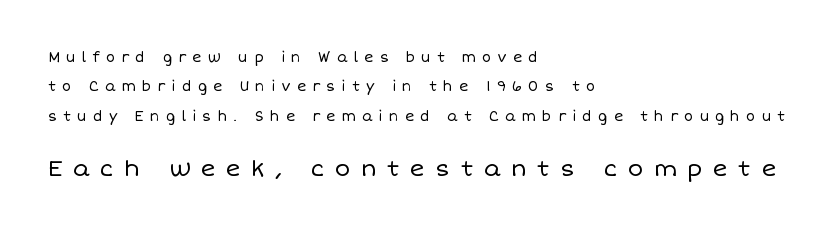
Q: Is the text bold? A: No.
Q: Is the text italic (slanted)? A: No, it is upright.
Q: Is the text underlined? A: No.
Q: How is the paragraph aligned? A: Left-aligned.
Q: Is the spacing between letters normal or unusually wide? A: Unusually wide.
Q: Is the spacing between lines tight, normal or loose? A: Loose.
Q: Which block of text is set in a larger size, the first (top) or the second (bottom)? A: The second (bottom) one.
